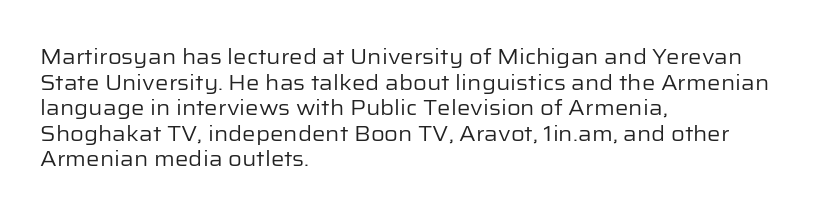
Does extra space separate the letters? No, they use regular spacing. The passage is arranged the way most books set body copy — flush left. The area under the type is left untouched. The face looks like a standard text weight, possibly lighter. Notice how the stems are strictly vertical — no italics here.
